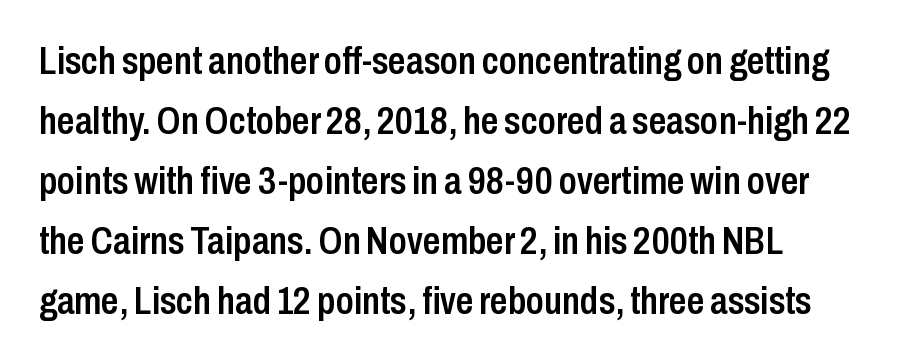
Semibold letterforms, between regular and bold. The typography opts for an upright posture over an oblique one. The tracking reads as untouched default to a designer's eye. The strip under each line holds only bare page.
